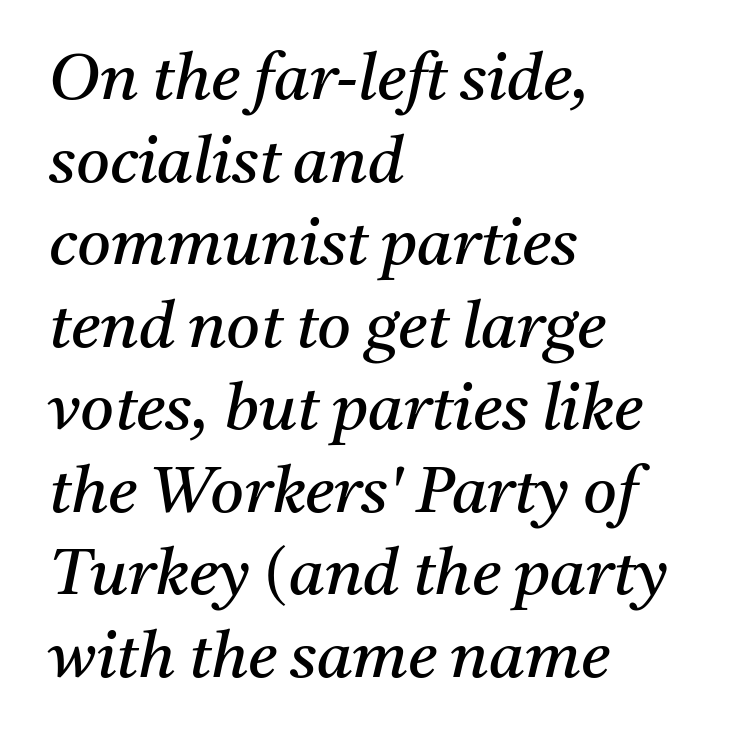
Q: Is the text bold? A: No.
Q: Is the text italic (slanted)? A: Yes, it leans right by about 11 degrees.
Q: Is the typeface a serif or a sans-serif typeface? A: Serif.
Q: Is the text underlined? A: No.
Q: How is the paragraph aligned? A: Left-aligned.
Q: Is the spacing between letters normal or unusually wide? A: Normal.
Q: Is the spacing between lines tight, normal or loose? A: Normal.
Q: Width (condensed, normal, or wide)? A: Normal.
Q: Stroke contrast? A: Medium.
Q: x-height? A: Medium.
Q: Monospaced? A: No.
